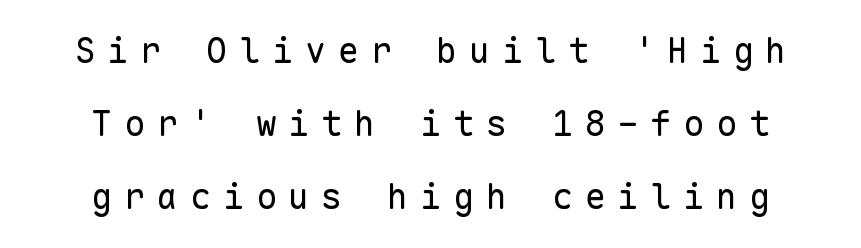
Compared with typical paragraphs, the rows here are farther apart. Letterform terminals end flat and unadorned throughout the passage. Each row of text sits above clean, open space. A typesetter would call this heavily tracked-out type. Upright lettering throughout.
